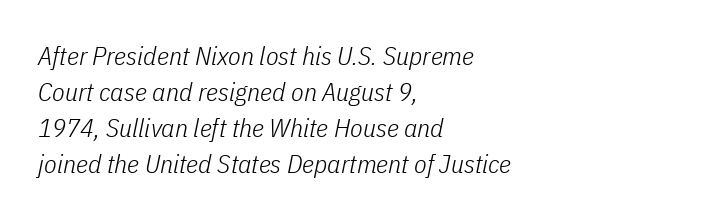
The specimen reads as italic at a glance. All the whitespace from short lines collects on the right. The glyphs are unaccompanied by any horizontal stroke below them. How are the letters spaced? Ordinarily, with no added tracking. Summary of weight: not heavy and not bold.
